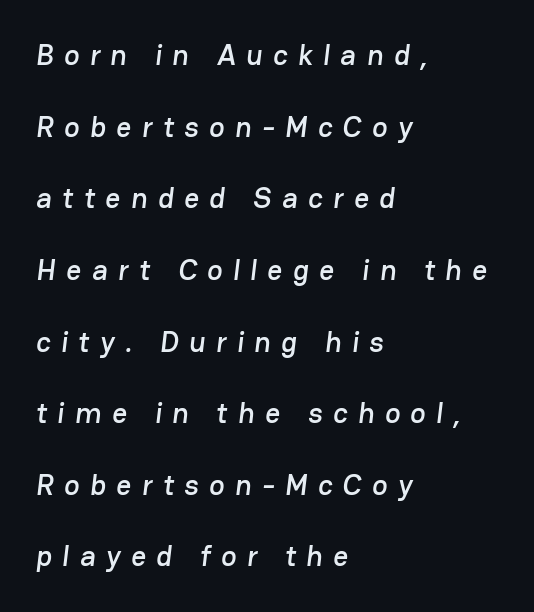
The image shows 29 px sans-serif type; set left-aligned, loose line spacing (2.47x), unusually wide letter spacing (+0.36 em), not underlined; low stroke contrast and a medium x-height.
